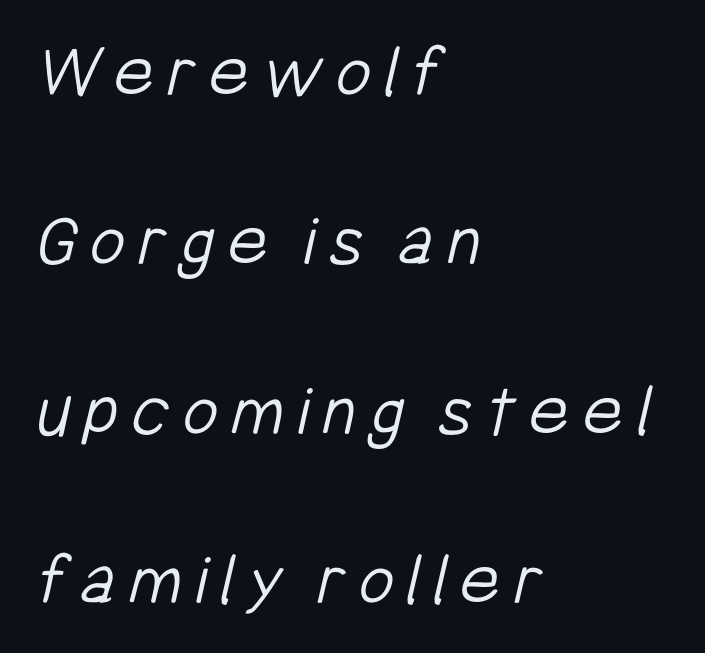
The image shows 77 px light, condensed sans-serif type; set left-aligned, loose line spacing (2.2x), not underlined; low stroke contrast and a medium x-height.
